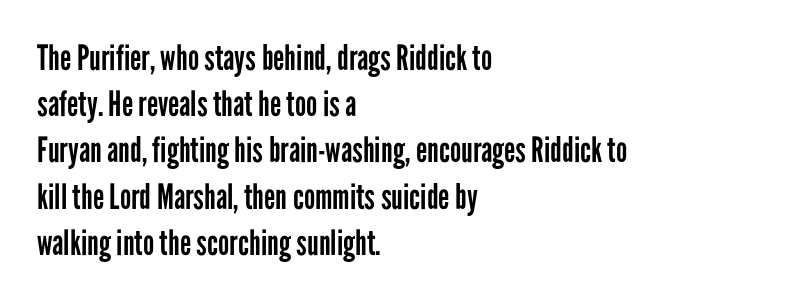
The image shows 35 px regular-weight, condensed sans-serif type, upright; set left-aligned, normal line spacing (1.32x), normal letter spacing, not underlined; low stroke contrast and a medium x-height.
